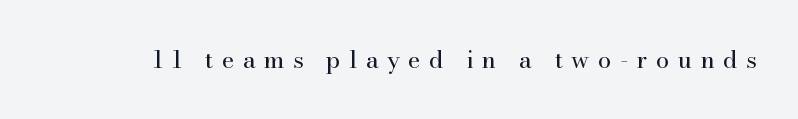
Q: Is the text bold? A: No.
Q: Is the text italic (slanted)? A: No, it is upright.
Q: Is the text underlined? A: No.
Q: Is the spacing between letters normal or unusually wide? A: Unusually wide.
